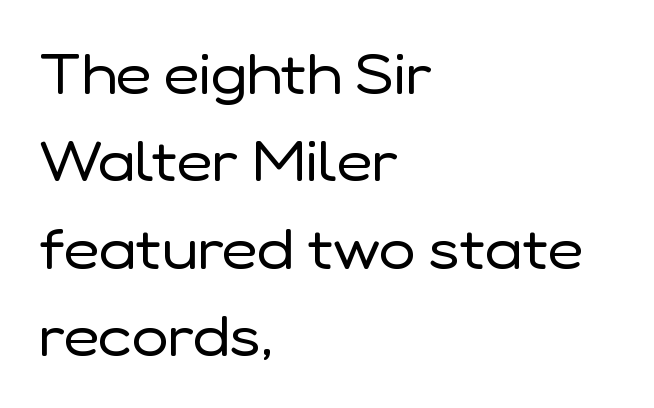
A classic flush-left, rag-right setting is used for this passage. You could not count columns in this text — the font is proportionally spaced. Compared with typical body copy, the letter spacing here is the same. Words float on clear page, feet unadorned.
